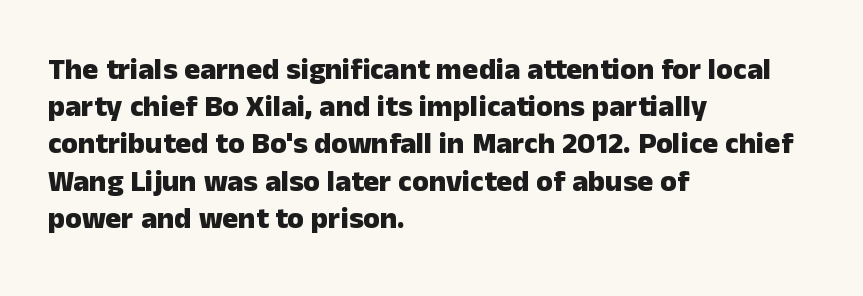
Q: Is the text bold? A: Yes.
Q: Is the text italic (slanted)? A: No, it is upright.
Q: Is the typeface a serif or a sans-serif typeface? A: Sans-serif.
Q: Is the text underlined? A: No.
Q: How is the paragraph aligned? A: Left-aligned.
Q: Is the spacing between letters normal or unusually wide? A: Normal.
Q: Width (condensed, normal, or wide)? A: Normal.
Q: Stroke contrast? A: Low.
Q: x-height? A: Medium.
Q: Monospaced? A: No.
